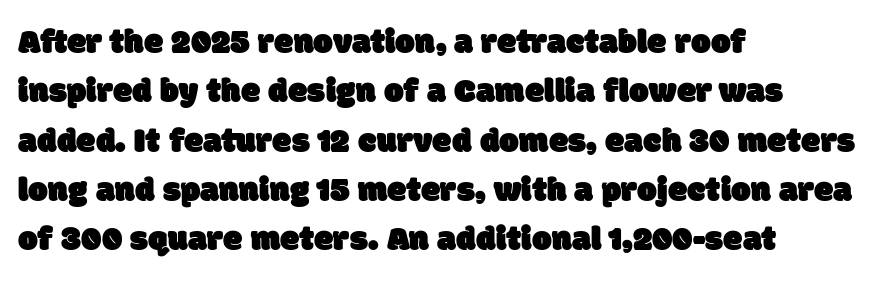
Q: Is the typeface a serif or a sans-serif typeface? A: Sans-serif.
Q: Is the text underlined? A: No.
Q: How is the paragraph aligned? A: Left-aligned.
Q: Is the spacing between letters normal or unusually wide? A: Normal.
Q: Is the spacing between lines tight, normal or loose? A: Normal.
Q: Width (condensed, normal, or wide)? A: Normal.
Q: Stroke contrast? A: Low.
Q: x-height? A: Large.
Q: Monospaced? A: No.
